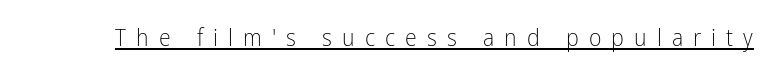
Italic: no, the glyphs are upright roman. Underlining? Definitely there. The rendering inserts visible extra space after every character. No heavy texture on the line: the type isn't bold.
